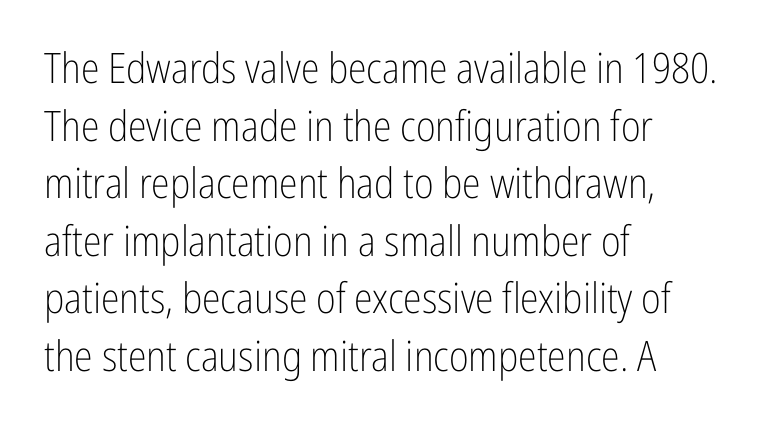
The baseline area is clear. The face used here is a sans, in the tradition of grotesques and geometrics. The rendering anchors every line to the left-hand side. Leading: standard.
